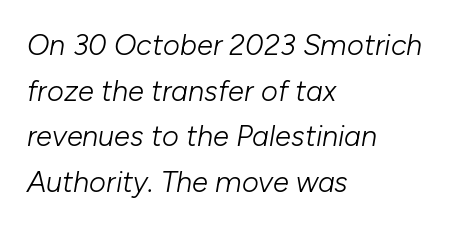
{"italic": "yes", "lean": "right", "slant_degrees": 10, "bold": "no", "weight": "light", "width": "normal", "stroke_contrast": "low", "x_height": "medium", "monospaced": "no", "underline": "no", "align": "left", "line_spacing": "normal", "line_spacing_ratio": 1.57, "letter_spacing": "normal", "letter_spacing_em": 0.0, "glyph_px": 29}
